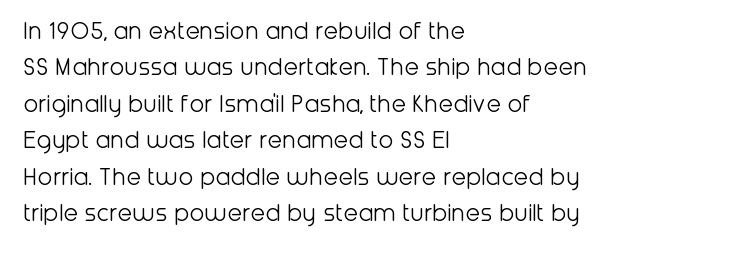
Q: Is the text bold? A: No.
Q: Is the text italic (slanted)? A: No, it is upright.
Q: Is the text underlined? A: No.
Q: How is the paragraph aligned? A: Left-aligned.
Q: Is the spacing between letters normal or unusually wide? A: Normal.
Q: Is the spacing between lines tight, normal or loose? A: Normal.
